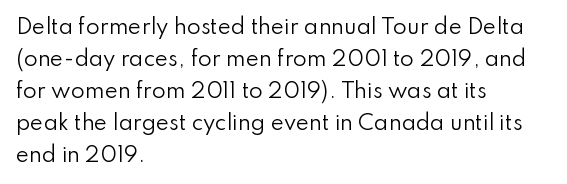
Q: Is the text bold? A: No.
Q: Is the text italic (slanted)? A: No, it is upright.
Q: Is the text underlined? A: No.
Q: How is the paragraph aligned? A: Left-aligned.
Q: Is the spacing between letters normal or unusually wide? A: Normal.
Q: Is the spacing between lines tight, normal or loose? A: Normal.
